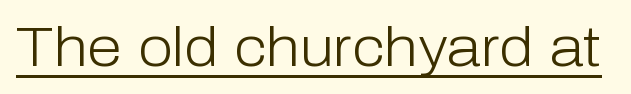
The image shows 56 px light sans-serif type, upright; set normal letter spacing, underlined; low stroke contrast and a medium x-height.
